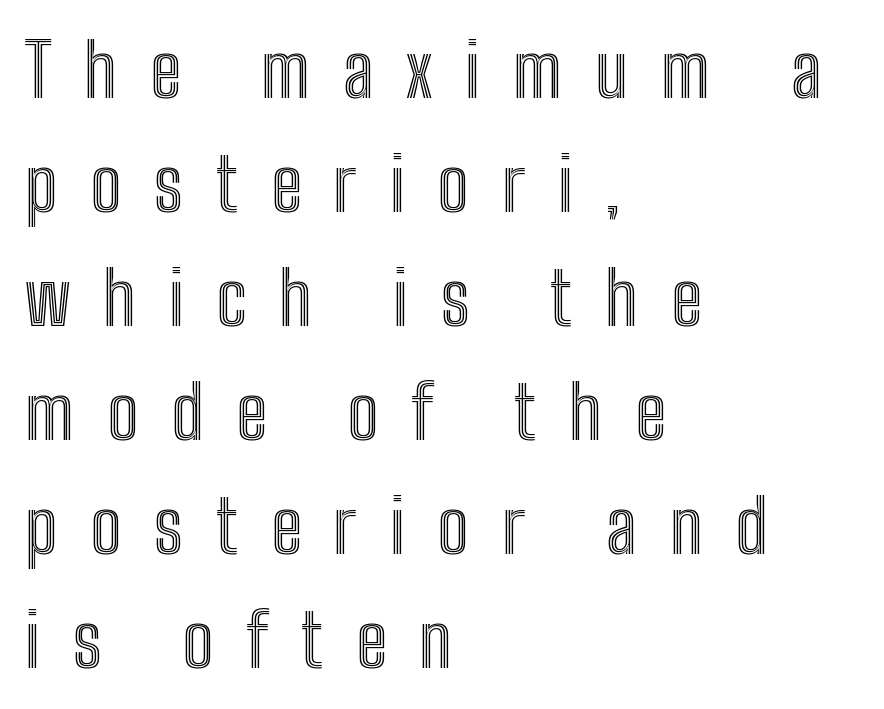
Q: Is the text italic (slanted)? A: No, it is upright.
Q: Is the text underlined? A: No.
Q: How is the paragraph aligned? A: Left-aligned.
Q: Is the spacing between letters normal or unusually wide? A: Unusually wide.
Q: Is the spacing between lines tight, normal or loose? A: Normal.
Q: Width (condensed, normal, or wide)? A: Condensed.
Q: x-height? A: Medium.
Q: Monospaced? A: No.
